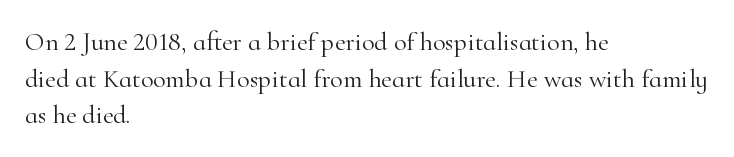
In CSS terms this would be text-align: left. The words here are not underlined. The font is comparable to plain body text, perhaps lighter. Every character sits straight up, as roman type does. The vertical gap from one line to the next is medium. Compared with typical body copy, the letter spacing here is the same.
